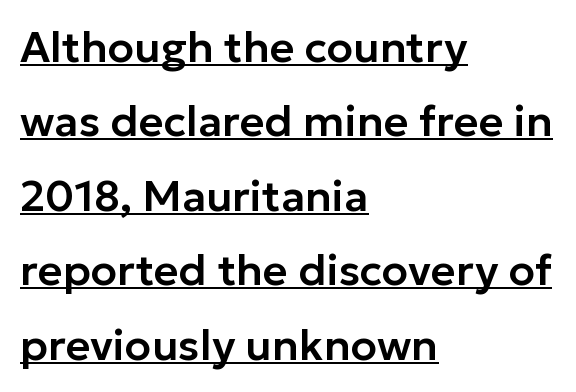
Q: Is the text italic (slanted)? A: No, it is upright.
Q: Is the typeface a serif or a sans-serif typeface? A: Sans-serif.
Q: Is the text underlined? A: Yes.
Q: How is the paragraph aligned? A: Left-aligned.
Q: Is the spacing between letters normal or unusually wide? A: Normal.
Q: Width (condensed, normal, or wide)? A: Normal.
Q: Stroke contrast? A: Low.
Q: x-height? A: Medium.
Q: Monospaced? A: No.
